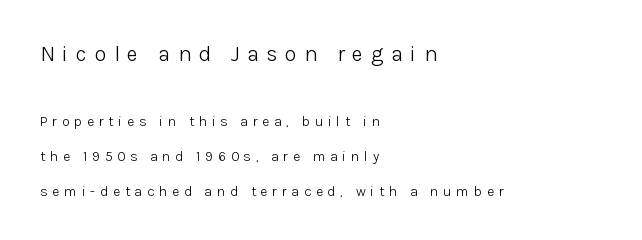
The image shows 22 px text type, upright; set left-aligned, loose line spacing (2.5x), unusually wide letter spacing (+0.34 em), not underlined; the first (top) block is 1.57x larger.
